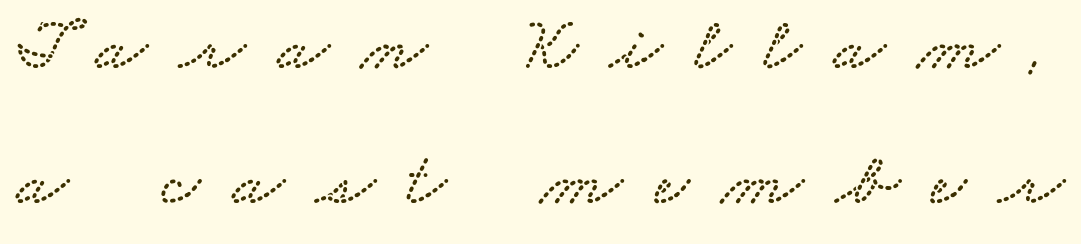
You could not count columns in this text — the font is proportionally spaced. Short note: letters widely spaced. The words here are not underlined. I'd call this a serif setting — the letters wear small feet.
